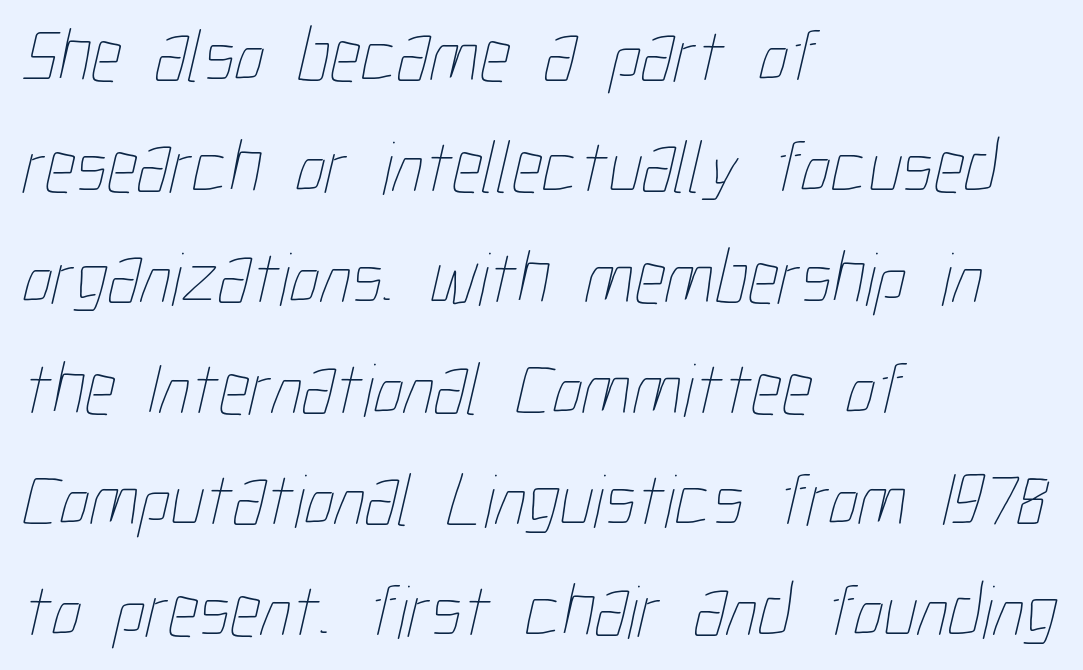
{"bold": "no", "weight": "thin", "width": "condensed", "stroke_contrast": "low", "x_height": "medium", "monospaced": "no", "underline": "no", "align": "left", "line_spacing": "normal", "line_spacing_ratio": 1.46, "letter_spacing": "normal", "letter_spacing_em": 0.0, "glyph_px": 76}
